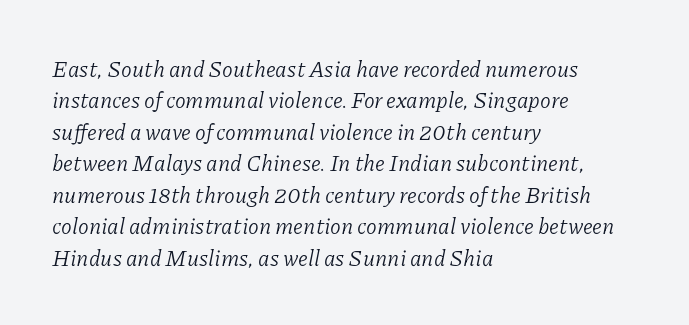
Posture: slanted. The strip under each line holds only bare page. No chunkiness to these letters — they're not bold. A normal amount of white space separates one row of letters from the next. The letterforms sit shoulder to shoulder at normal distance.
